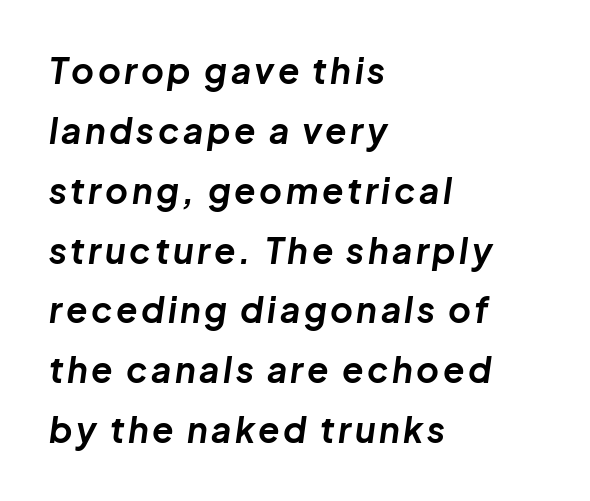
The image shows 35 px bold type, italic (leaning right); set left-aligned, line spacing 1.71x, not underlined; low stroke contrast and a medium x-height.
